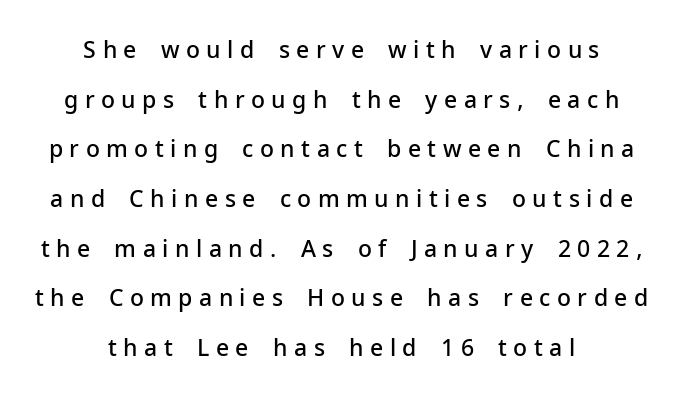
Q: Is the text bold? A: Semi-bold.
Q: Is the text italic (slanted)? A: No, it is upright.
Q: Is the text underlined? A: No.
Q: How is the paragraph aligned? A: Centered.
Q: Is the spacing between letters normal or unusually wide? A: Unusually wide.
Q: Is the spacing between lines tight, normal or loose? A: Loose.
